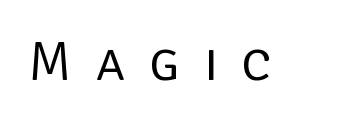
Ink coverage per letter is moderate at most. A bare baseline throughout the passage. Unlike a traditional serif, this face leaves its strokes unadorned. Each word looks stretched out because of the extra space between its letters. Notice how the stems are strictly vertical — no italics here. Proportional: the letters do not fall into vertical columns.
